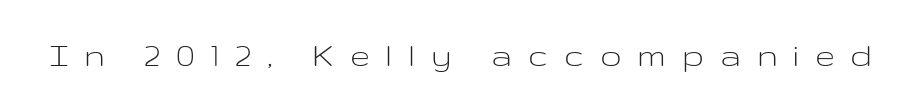
Q: Is the text bold? A: No.
Q: Is the text italic (slanted)? A: No, it is upright.
Q: Is the typeface a serif or a sans-serif typeface? A: Sans-serif.
Q: Is the text underlined? A: No.
Q: Is the spacing between letters normal or unusually wide? A: Unusually wide.
Q: Width (condensed, normal, or wide)? A: Wide.
Q: Stroke contrast? A: Low.
Q: x-height? A: Medium.
Q: Monospaced? A: No.
